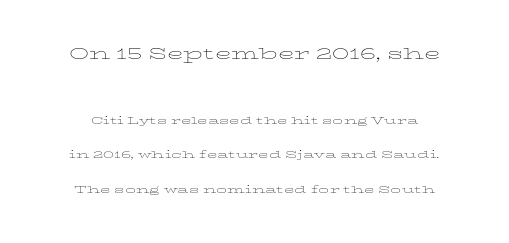
Inter-character spacing is left at the font's built-in metrics. The setting favours the middle, as headings and verse often do. The font is comparable to plain body text, perhaps lighter. Glance below the letters and you will spot only blank space. Of the two passages, the one on top uses the larger point size. Posture: upright roman.
